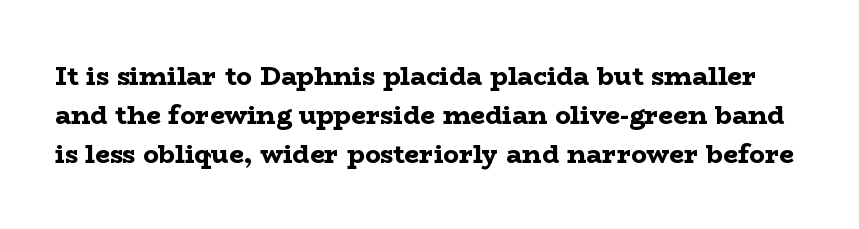
The image shows 26 px bold type, upright; set normal line spacing (1.5x), normal letter spacing, not underlined.
